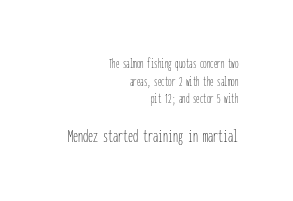
Q: Is the text bold? A: No.
Q: Is the text italic (slanted)? A: No, it is upright.
Q: Is the text underlined? A: No.
Q: How is the paragraph aligned? A: Right-aligned.
Q: Is the spacing between letters normal or unusually wide? A: Normal.
Q: Is the spacing between lines tight, normal or loose? A: Normal.
Q: Which block of text is set in a larger size, the first (top) or the second (bottom)? A: The second (bottom) one.
